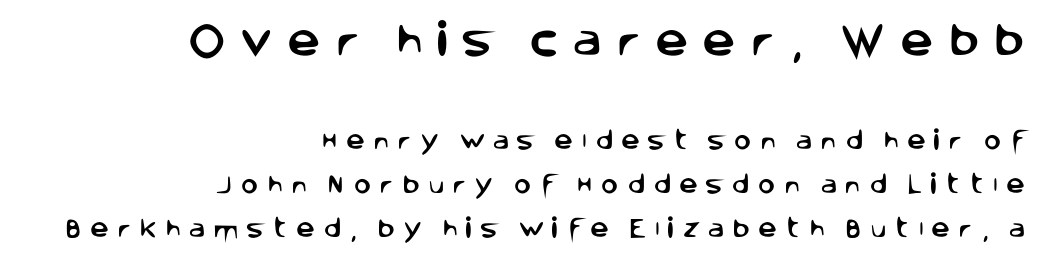
Between one letter and the next there's a generous, obvious gap. The emphasis by scale lands on block number one, above. Quick note: interline space is abundant. Each letter's strokes conclude bluntly, with no projecting serifs. The area under the type is left untouched. This sample uses an upright cut, with every glyph sitting square on the baseline.
